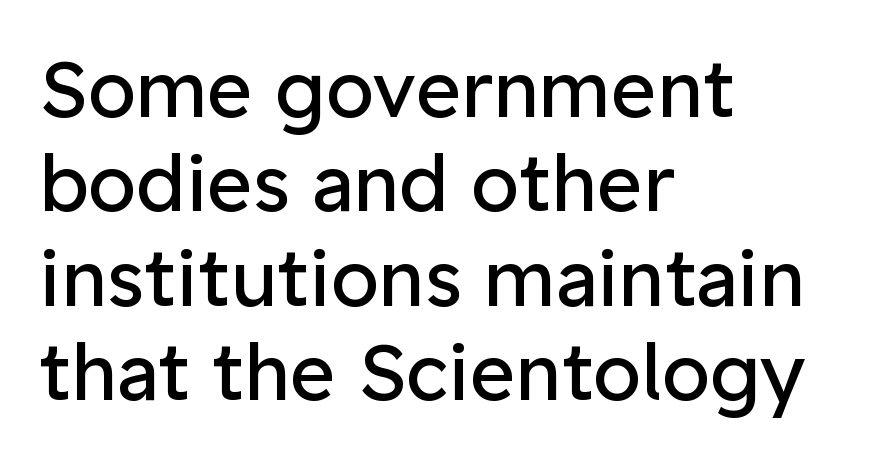
Q: Is the text bold? A: No.
Q: Is the text italic (slanted)? A: No, it is upright.
Q: Is the typeface a serif or a sans-serif typeface? A: Sans-serif.
Q: Is the text underlined? A: No.
Q: How is the paragraph aligned? A: Left-aligned.
Q: Is the spacing between letters normal or unusually wide? A: Normal.
Q: Width (condensed, normal, or wide)? A: Normal.
Q: Stroke contrast? A: Low.
Q: x-height? A: Medium.
Q: Monospaced? A: No.
